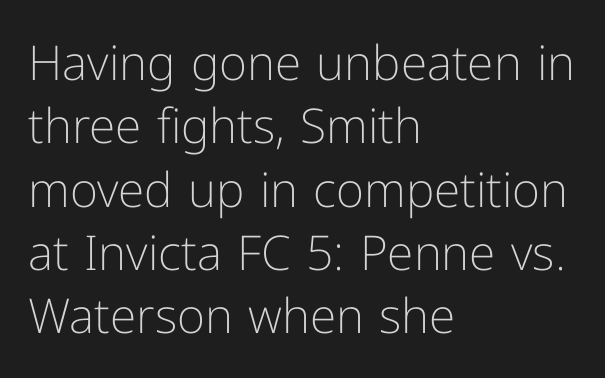
The image shows 48 px light sans-serif type, upright; set left-aligned, normal line spacing (1.32x), normal letter spacing, not underlined; low stroke contrast and a medium x-height.
